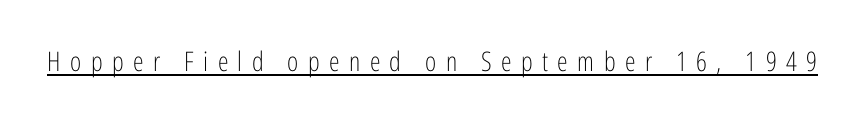
{"italic": "no", "bold": "no", "underline": "yes", "letter_spacing": "wide", "letter_spacing_em": 0.35, "glyph_px": 27}
